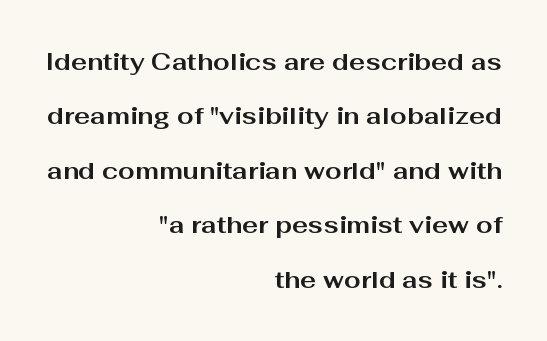
Q: Is the text bold? A: Yes.
Q: Is the text italic (slanted)? A: No, it is upright.
Q: Is the text underlined? A: No.
Q: How is the paragraph aligned? A: Right-aligned.
Q: Is the spacing between letters normal or unusually wide? A: Normal.
Q: Is the spacing between lines tight, normal or loose? A: Loose.
